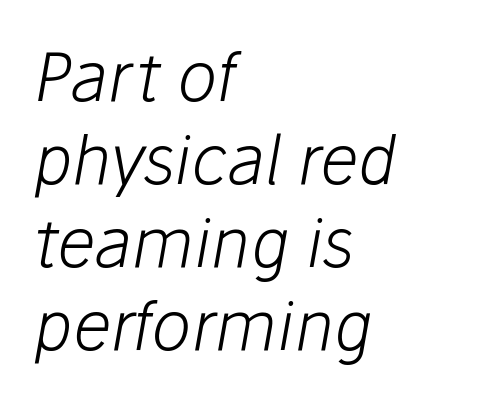
The image shows 67 px light type, italic (leaning right); set left-aligned, line spacing 1.24x, normal letter spacing, not underlined; low stroke contrast and a medium x-height.
